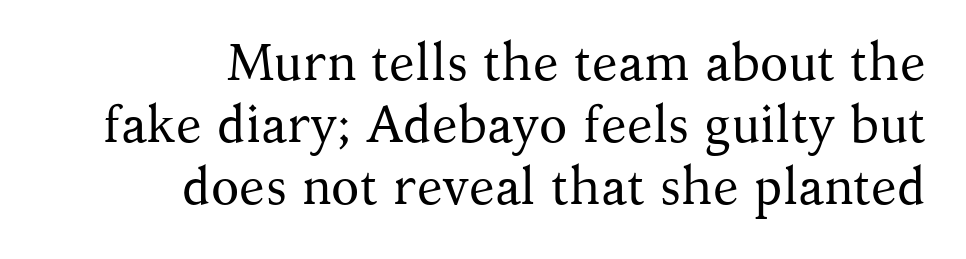
Students, note that the glyphs here touch the page at normal intervals. The area under the type is left untouched. I'd call this a serif setting — the letters wear small feet. Quick note: not italic, upright. If you drew a ruler down the right edge, every line would touch it.
